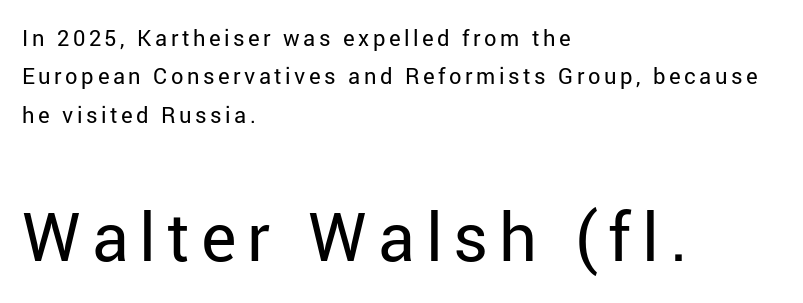
{"serif": "no", "italic": "no", "bold": "no", "weight": "regular", "width": "normal", "stroke_contrast": "low", "x_height": "medium", "monospaced": "no", "underline": "no", "align": "left", "line_spacing_ratio": 1.74, "larger_block": "second", "size_ratio": 3.05, "glyph_px": 67}
